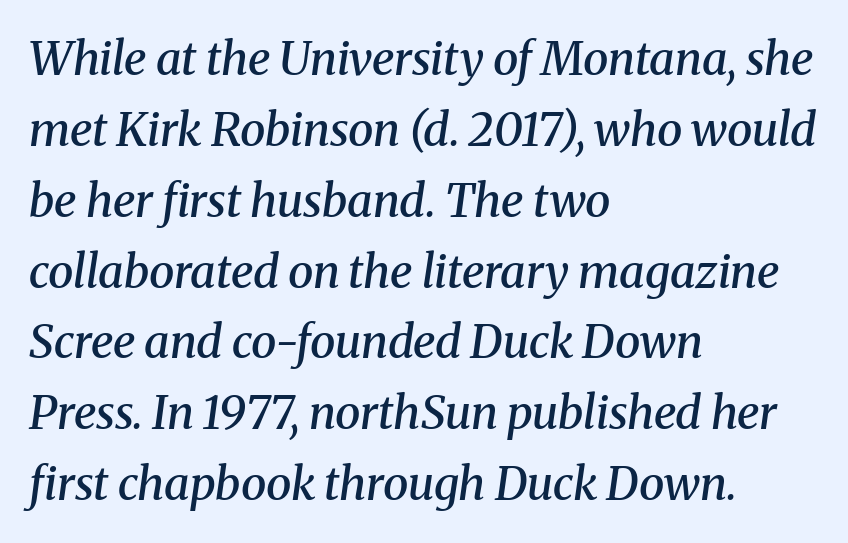
{"serif": "yes", "italic": "yes", "lean": "right", "slant_degrees": 8, "bold": "semi", "weight": "semibold", "width": "normal", "stroke_contrast": "medium", "x_height": "medium", "monospaced": "no", "underline": "no", "align": "left", "line_spacing": "normal", "line_spacing_ratio": 1.54, "letter_spacing": "normal", "letter_spacing_em": 0.0, "glyph_px": 46}
